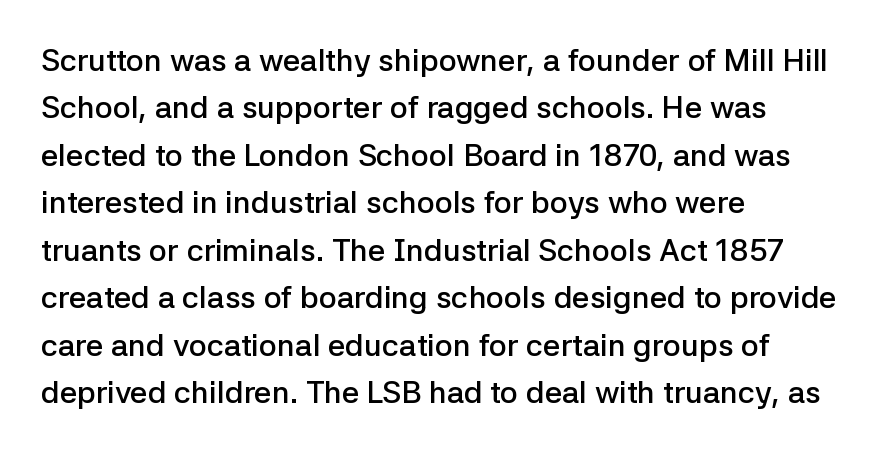
The image shows 31 px semibold sans-serif type, upright; set left-aligned, normal line spacing (1.53x), normal letter spacing, not underlined; low stroke contrast and a medium x-height.
